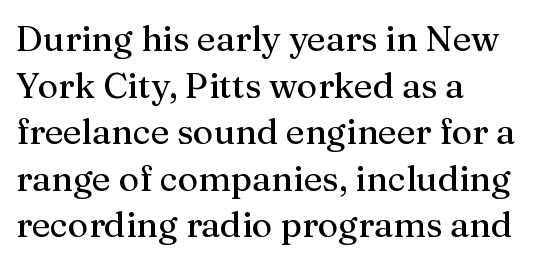
Type style note: has serifs. The rendering uses a moderate line-height, typical for paragraphs. The letters advance in unequal steps, a hallmark of proportional type. Quick note: underline off. Posture: vertical. This sample uses plain, unmodified letter spacing.
